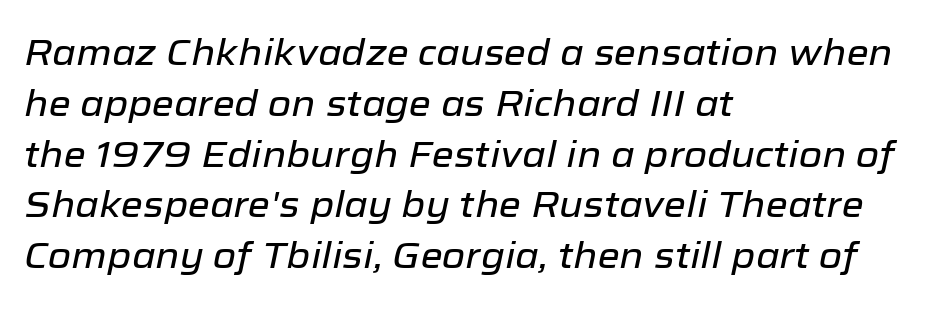
The image shows 36 px text type, italic (leaning right); set left-aligned, normal line spacing (1.41x), normal letter spacing, not underlined; low stroke contrast and a medium x-height.
